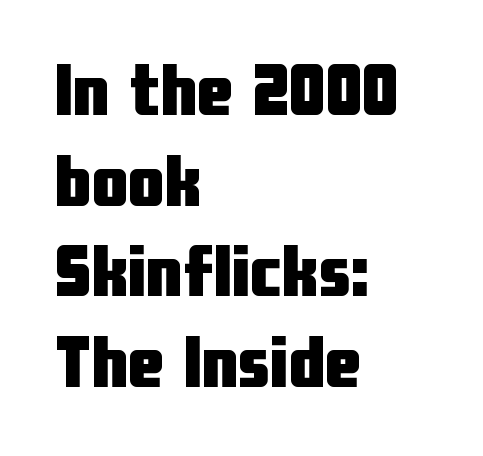
The image shows 73 px heavy, condensed sans-serif type, upright; set left-aligned, line spacing 1.24x, normal letter spacing, not underlined; low stroke contrast and a medium x-height.
